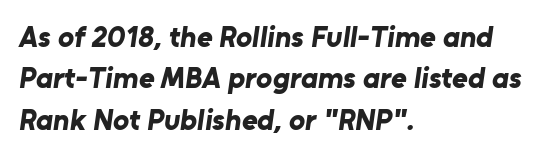
The image shows 30 px bold sans-serif type; set left-aligned, normal line spacing (1.38x), normal letter spacing, not underlined; low stroke contrast and a medium x-height.
